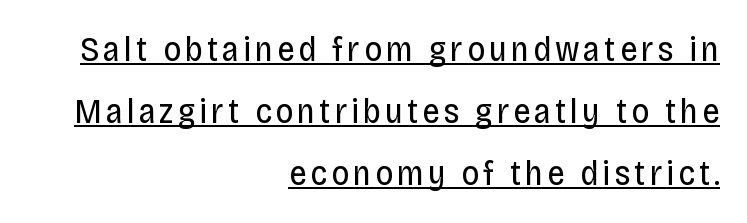
{"serif": "no", "italic": "no", "bold": "no", "weight": "regular", "width": "condensed", "stroke_contrast": "low", "x_height": "large", "monospaced": "no", "underline": "yes", "align": "right", "line_spacing_ratio": 1.77, "glyph_px": 35}
